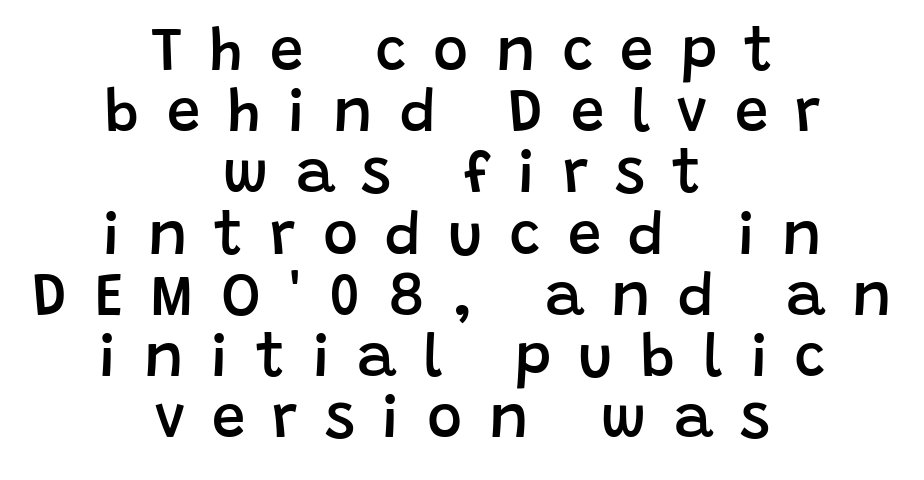
The image shows 60 px semibold sans-serif type, upright; set centered, tight line spacing (1.02x), unusually wide letter spacing (+0.45 em), not underlined; low stroke contrast and a large x-height.
